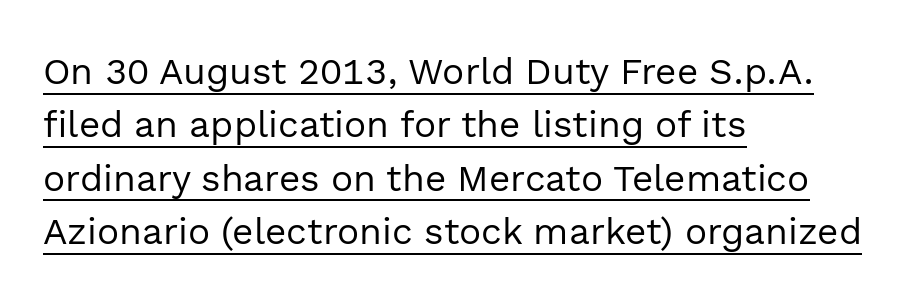
Q: Is the text bold? A: No.
Q: Is the text italic (slanted)? A: No, it is upright.
Q: Is the typeface a serif or a sans-serif typeface? A: Sans-serif.
Q: Is the text underlined? A: Yes.
Q: How is the paragraph aligned? A: Left-aligned.
Q: Is the spacing between letters normal or unusually wide? A: Normal.
Q: Is the spacing between lines tight, normal or loose? A: Normal.
Q: Width (condensed, normal, or wide)? A: Normal.
Q: x-height? A: Medium.
Q: Monospaced? A: No.
